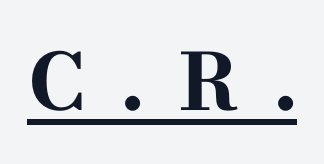
Q: Is the text bold? A: Yes.
Q: Is the text italic (slanted)? A: No, it is upright.
Q: Is the typeface a serif or a sans-serif typeface? A: Serif.
Q: Is the text underlined? A: Yes.
Q: Is the spacing between letters normal or unusually wide? A: Unusually wide.
Q: Width (condensed, normal, or wide)? A: Wide.
Q: Stroke contrast? A: High.
Q: x-height? A: Small.
Q: Monospaced? A: No.
